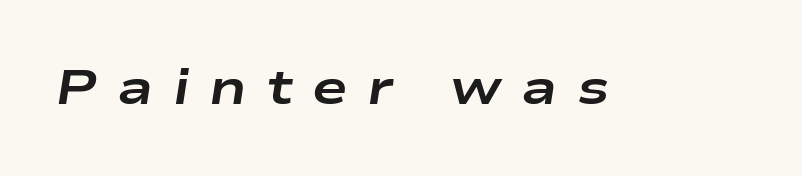
{"italic": "yes", "lean": "right", "slant_degrees": 9, "bold": "yes", "weight": "bold", "width": "wide", "stroke_contrast": "low", "x_height": "medium", "monospaced": "no", "underline": "no", "letter_spacing": "wide", "letter_spacing_em": 0.41, "glyph_px": 48}
